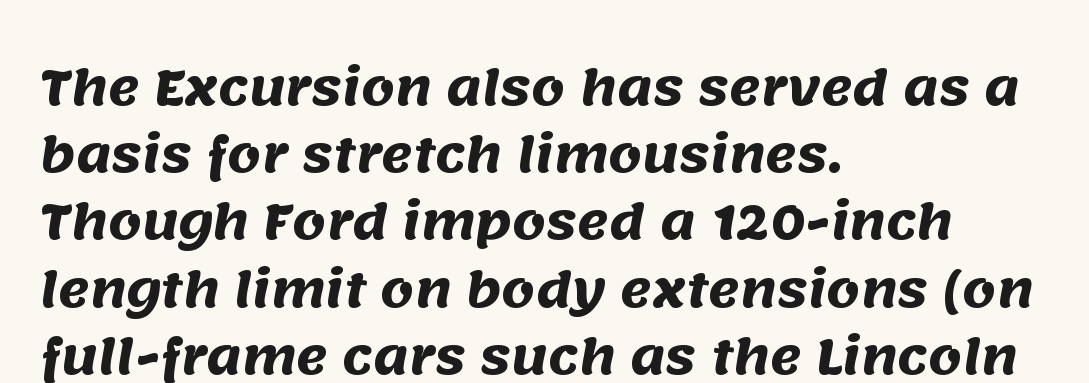
The image shows 48 px heavy sans-serif type; set left-aligned, normal line spacing (1.4x), normal letter spacing, not underlined; medium stroke contrast and a large x-height.
